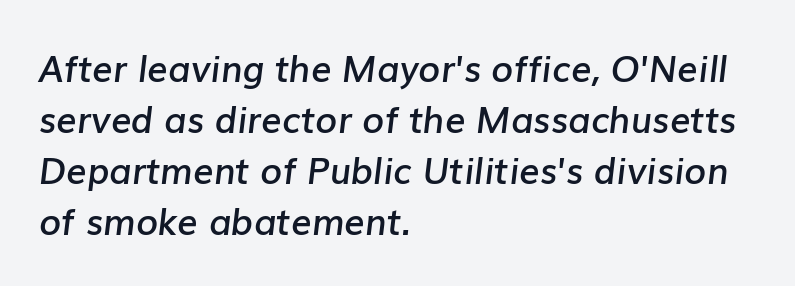
{"italic": "yes", "lean": "right", "slant_degrees": 7, "bold": "semi", "weight": "semibold", "width": "normal", "stroke_contrast": "low", "x_height": "medium", "monospaced": "no", "underline": "no", "align": "left", "line_spacing": "normal", "line_spacing_ratio": 1.42, "letter_spacing": "normal", "letter_spacing_em": 0.0, "glyph_px": 36}
